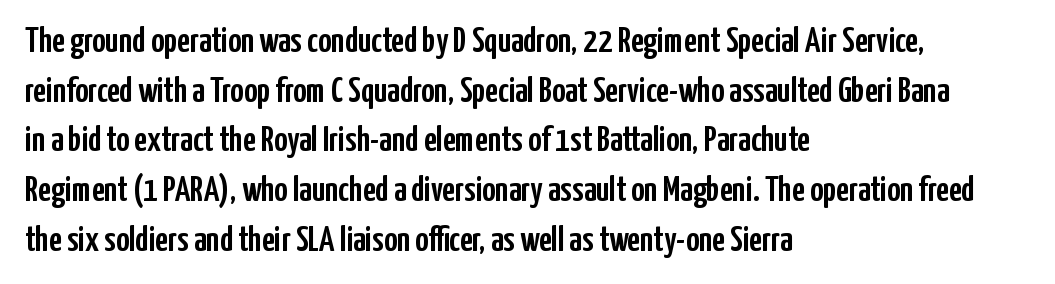
{"serif": "no", "italic": "no", "width": "condensed", "stroke_contrast": "low", "x_height": "medium", "monospaced": "no", "underline": "no", "align": "left", "line_spacing": "normal", "line_spacing_ratio": 1.38, "letter_spacing": "normal", "letter_spacing_em": 0.0, "glyph_px": 36}
